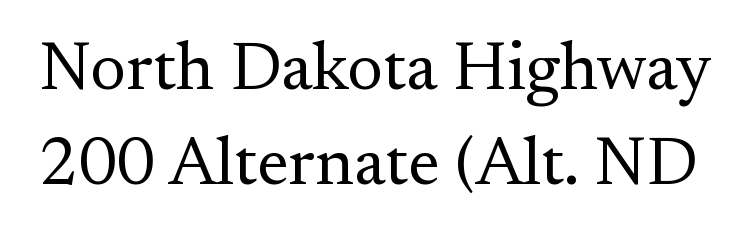
Character widths vary here, with narrow letters taking less room than wide ones. The weight tops out at a normal text grade. Just letters on the line, the space beneath them empty. A serif font was chosen for this passage.
